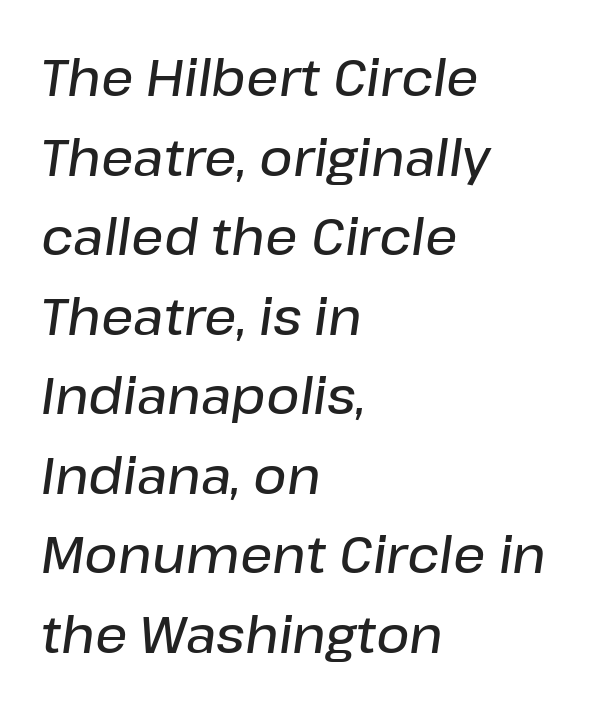
Q: Is the text bold? A: Semi-bold.
Q: Is the text italic (slanted)? A: Yes, it leans right by about 8 degrees.
Q: Is the text underlined? A: No.
Q: How is the paragraph aligned? A: Left-aligned.
Q: Is the spacing between letters normal or unusually wide? A: Normal.
Q: Is the spacing between lines tight, normal or loose? A: Normal.
Q: Width (condensed, normal, or wide)? A: Normal.
Q: Stroke contrast? A: Low.
Q: x-height? A: Medium.
Q: Monospaced? A: No.
